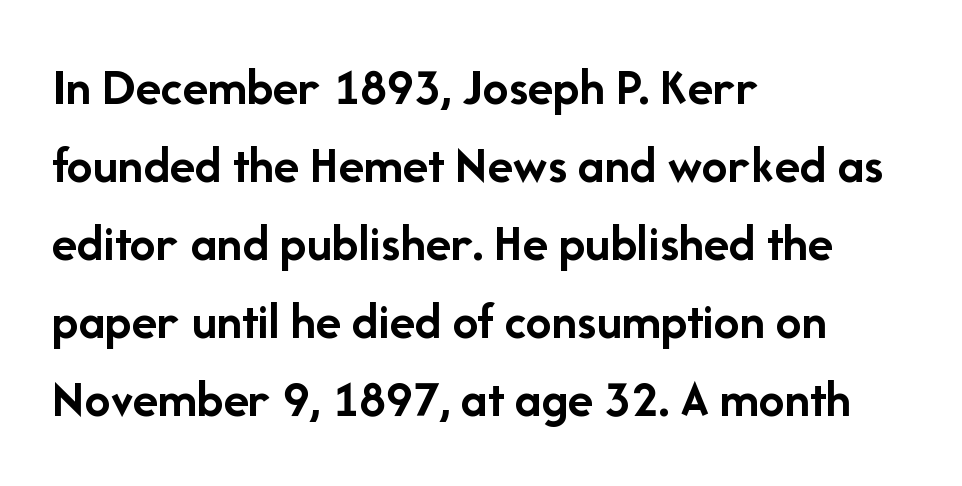
{"serif": "no", "italic": "no", "bold": "yes", "weight": "semibold", "width": "normal", "stroke_contrast": "low", "x_height": "medium", "monospaced": "no", "underline": "no", "align": "left", "line_spacing": "normal", "line_spacing_ratio": 1.5, "letter_spacing": "normal", "letter_spacing_em": 0.0, "glyph_px": 52}
